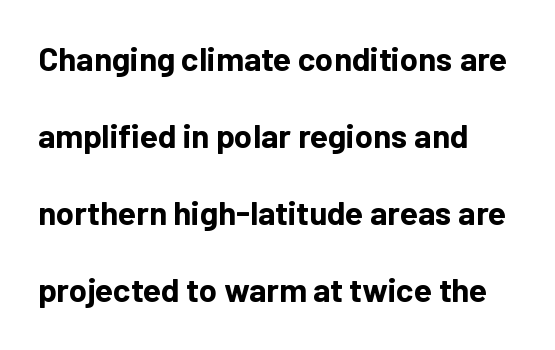
Q: Is the text bold? A: Yes.
Q: Is the text italic (slanted)? A: No, it is upright.
Q: Is the typeface a serif or a sans-serif typeface? A: Sans-serif.
Q: Is the text underlined? A: No.
Q: How is the paragraph aligned? A: Left-aligned.
Q: Is the spacing between letters normal or unusually wide? A: Normal.
Q: Is the spacing between lines tight, normal or loose? A: Loose.
Q: Width (condensed, normal, or wide)? A: Normal.
Q: Stroke contrast? A: Low.
Q: x-height? A: Medium.
Q: Monospaced? A: No.
